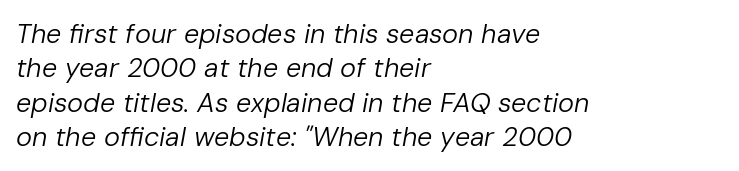
{"italic": "yes", "lean": "right", "slant_degrees": 10, "bold": "no", "underline": "no", "align": "left", "line_spacing": "normal", "line_spacing_ratio": 1.27, "letter_spacing": "normal", "letter_spacing_em": 0.0, "glyph_px": 27}
